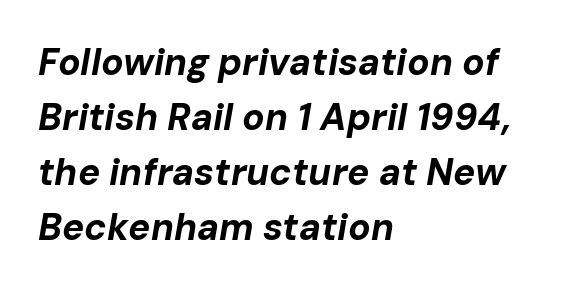
Q: Is the text bold? A: Yes.
Q: Is the text italic (slanted)? A: Yes, it leans right by about 10 degrees.
Q: Is the text underlined? A: No.
Q: How is the paragraph aligned? A: Left-aligned.
Q: Is the spacing between letters normal or unusually wide? A: Normal.
Q: Is the spacing between lines tight, normal or loose? A: Normal.
Q: Width (condensed, normal, or wide)? A: Normal.
Q: Stroke contrast? A: Low.
Q: x-height? A: Medium.
Q: Monospaced? A: No.
